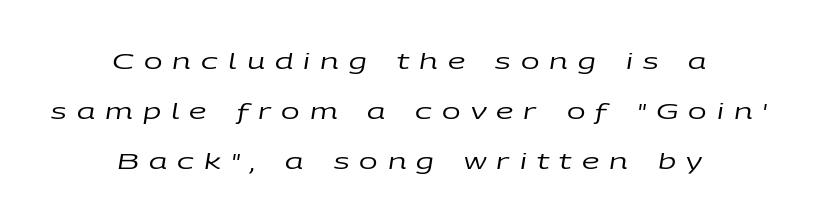
{"italic": "yes", "lean": "right", "slant_degrees": 9, "bold": "no", "underline": "no", "align": "center", "line_spacing": "loose", "line_spacing_ratio": 2.28, "letter_spacing": "wide", "letter_spacing_em": 0.46, "glyph_px": 22}
